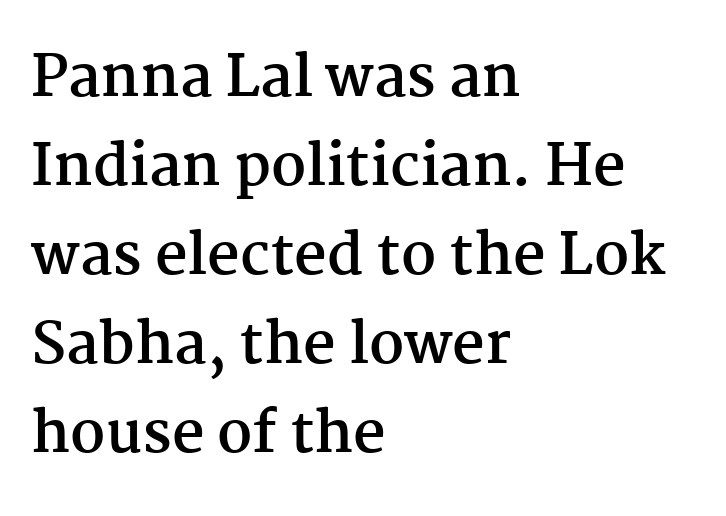
What stands out about the letter spacing? Nothing — it is the standard amount. Yep, those are serifs on the letters. Quick note: underline off. Thick stems and heavy bowls — unmistakably bold.
